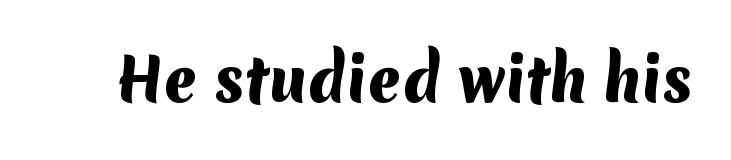
Inter-character spacing is left at the font's built-in metrics. Proportional: the letters do not fall into vertical columns. On the weight axis this lands at bold, roughly 700. You can tell from the bare stems that sans-serif type was used.
